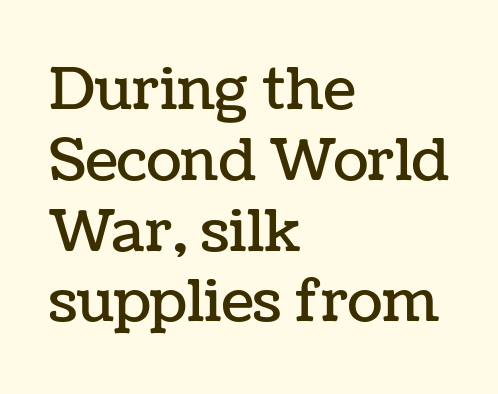
Q: Is the text italic (slanted)? A: No, it is upright.
Q: Is the text underlined? A: No.
Q: How is the paragraph aligned? A: Left-aligned.
Q: Is the spacing between letters normal or unusually wide? A: Normal.
Q: Width (condensed, normal, or wide)? A: Normal.
Q: Stroke contrast? A: Low.
Q: x-height? A: Medium.
Q: Monospaced? A: No.
